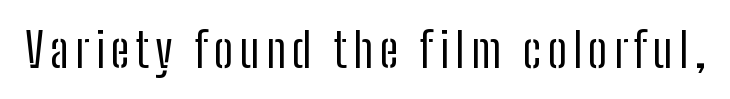
{"serif": "no", "italic": "no", "bold": "no", "weight": "regular", "width": "condensed", "stroke_contrast": "low", "x_height": "medium", "monospaced": "no", "underline": "no", "glyph_px": 48}
